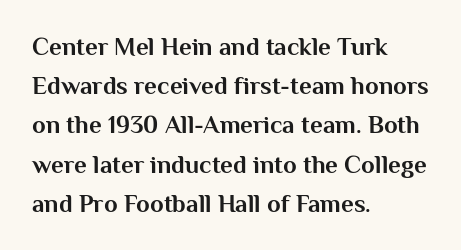
Q: Is the text bold? A: Yes.
Q: Is the text italic (slanted)? A: No, it is upright.
Q: Is the text underlined? A: No.
Q: How is the paragraph aligned? A: Left-aligned.
Q: Is the spacing between letters normal or unusually wide? A: Normal.
Q: Is the spacing between lines tight, normal or loose? A: Normal.
